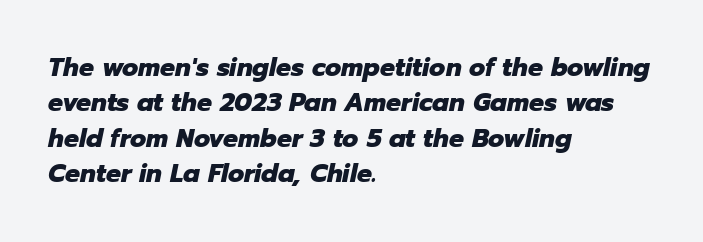
{"italic": "yes", "lean": "right", "slant_degrees": 12, "bold": "yes", "underline": "no", "align": "left", "line_spacing": "normal", "line_spacing_ratio": 1.42, "letter_spacing": "normal", "letter_spacing_em": 0.0, "glyph_px": 25}
